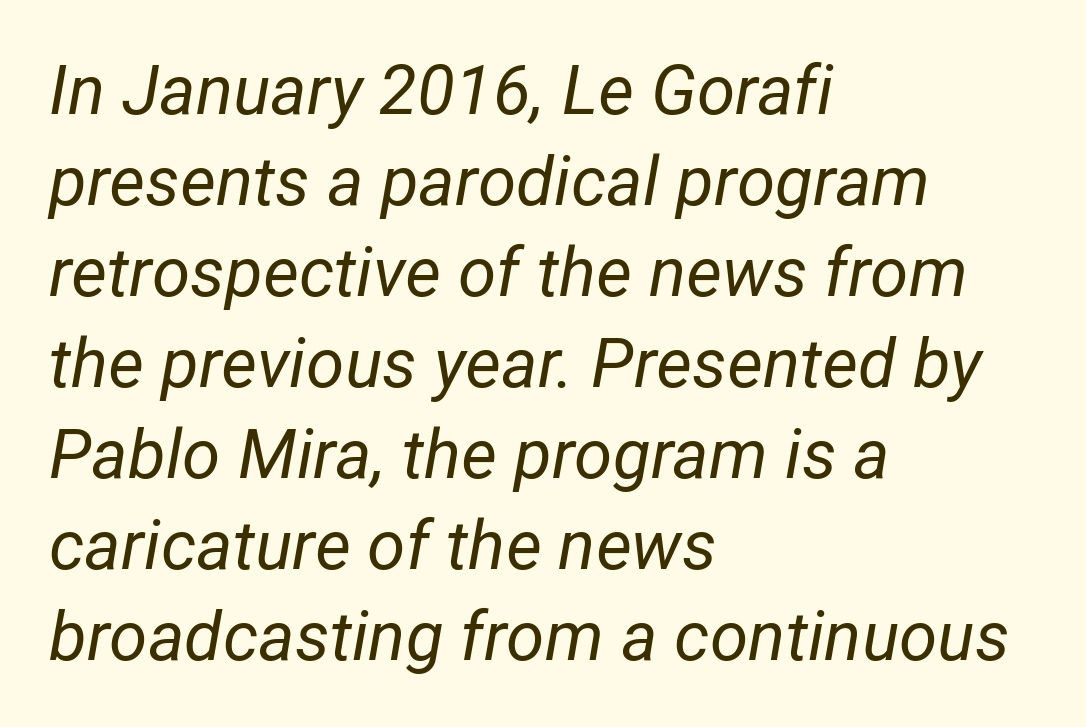
{"italic": "yes", "lean": "right", "slant_degrees": 12, "bold": "no", "weight": "regular", "width": "normal", "stroke_contrast": "low", "x_height": "medium", "monospaced": "no", "underline": "no", "align": "left", "line_spacing": "normal", "line_spacing_ratio": 1.32, "letter_spacing": "normal", "letter_spacing_em": 0.0, "glyph_px": 69}
